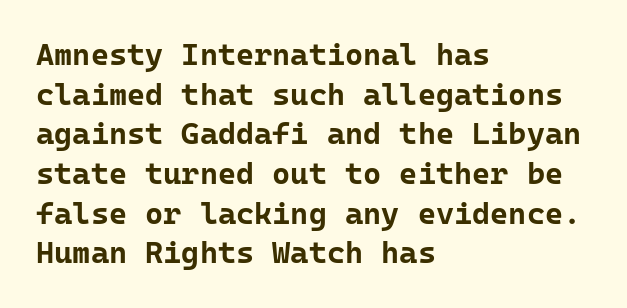
Designer's note — italics off, roman on. Does the copy run flush right? No — it runs flush left. The passage shown is typed in a monospace face where columns stay perfectly aligned. Regarding leading, the lines here are spaced in the standard way. The words here are not underlined. Nope, no serifs anywhere on these letters.
